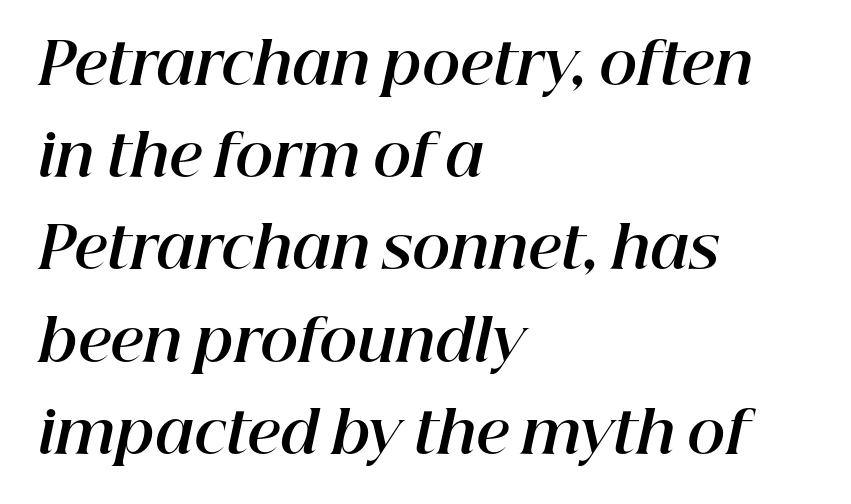
The setting favours the left margin, as ordinary paragraphs usually do. Rendered with sloped, italic letterforms. Character widths vary here, with narrow letters taking less room than wide ones. I'd describe the lettering as bold — thick and assertive.
